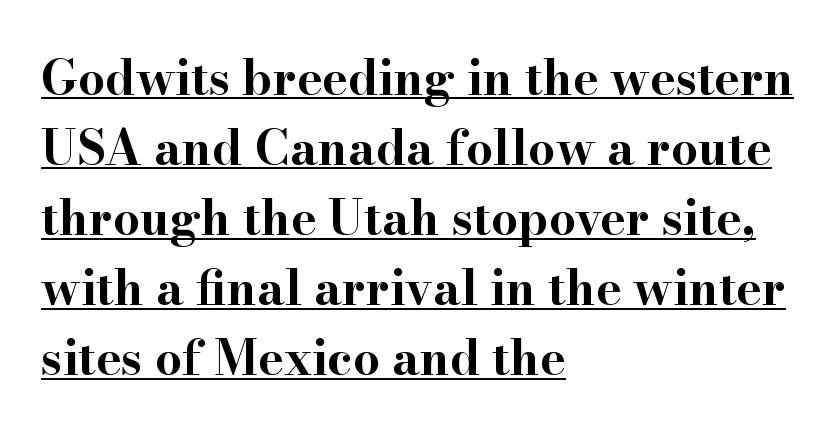
This sample is left-justified, so line endings fall wherever the words run out. This rendering leaves character spacing at its baseline value. Ordinary non-slanted type is in use. I'd call this a serif setting — the letters wear small feet. This sample carries an underscore along the baseline area.
